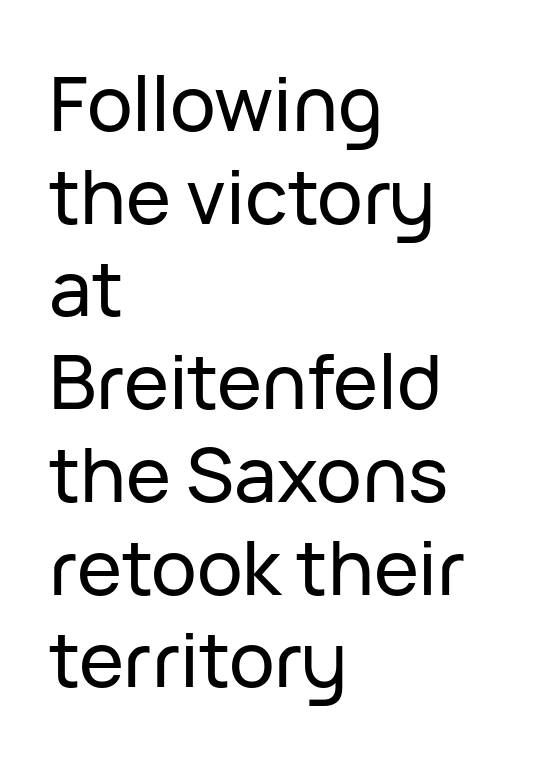
Layout note: lines flush left. The passage shown is typed in a proportional face where columns would drift. Honestly, the letter spacing is just normal — you wouldn't notice it. Ascenders rise straight up at ninety degrees. Bare-footed words on every line. The glyphs in this specimen are sans serif.
